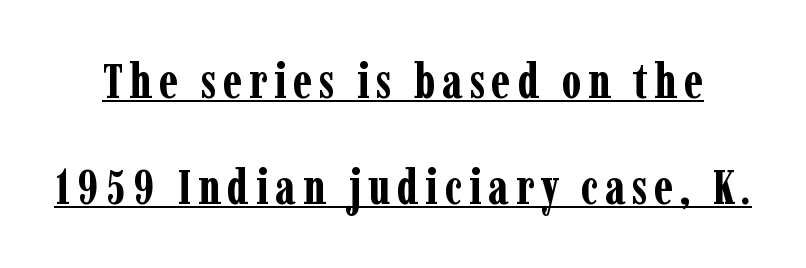
{"serif": "yes", "italic": "no", "bold": "yes", "weight": "bold", "width": "condensed", "stroke_contrast": "low", "x_height": "medium", "monospaced": "no", "underline": "yes", "line_spacing": "loose", "line_spacing_ratio": 2.2, "glyph_px": 48}
